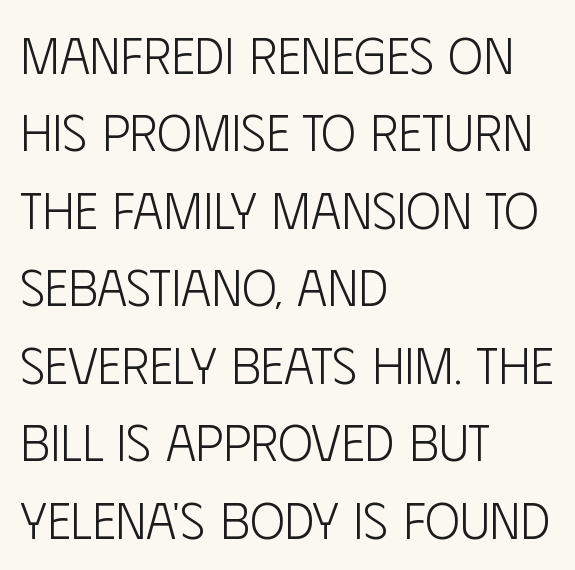
Does the leading feel generous? No, just average. Glance below the letters and you will spot only blank space. If you drew a ruler down the left edge, every line would touch it. The passage shown is typeset with a sans-serif family. Weight class: somewhere from thin through regular. Each letter keeps its own natural width here, so spacing adapts to shape.
